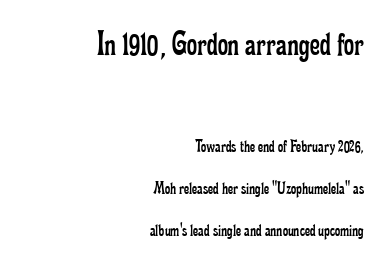
{"serif": "yes", "italic": "no", "bold": "no", "weight": "regular", "width": "condensed", "stroke_contrast": "low", "x_height": "small", "monospaced": "no", "underline": "no", "align": "right", "line_spacing": "loose", "line_spacing_ratio": 2.34, "letter_spacing": "normal", "letter_spacing_em": 0.0, "larger_block": "first", "size_ratio": 1.94, "glyph_px": 35}
